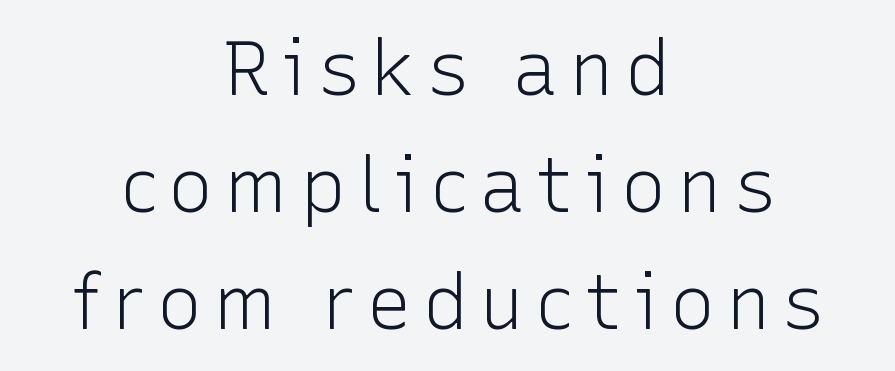
Visually the block forms a symmetrical silhouette, jagged on both flanks. These lines are rendered in a variable-pitch font. The face looks like a standard text weight, possibly lighter. Serif or sans? Sans — the stroke terminals are bare. The letters stand straight up with perfectly vertical stems.
